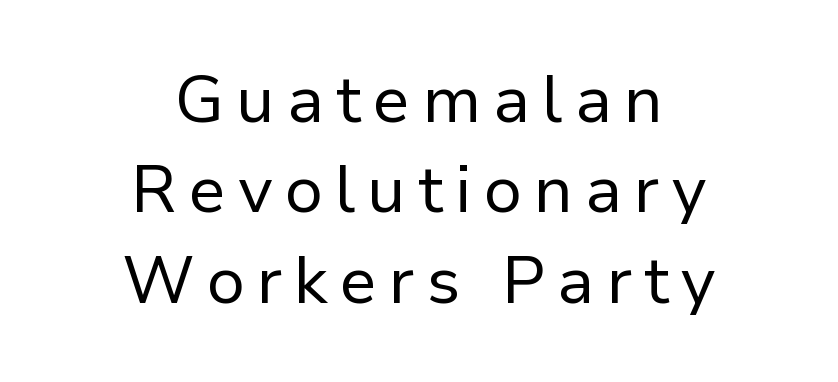
Q: Is the text bold? A: No.
Q: Is the text italic (slanted)? A: No, it is upright.
Q: Is the typeface a serif or a sans-serif typeface? A: Sans-serif.
Q: Is the text underlined? A: No.
Q: How is the paragraph aligned? A: Centered.
Q: Is the spacing between lines tight, normal or loose? A: Normal.
Q: Width (condensed, normal, or wide)? A: Normal.
Q: Stroke contrast? A: Low.
Q: x-height? A: Medium.
Q: Monospaced? A: No.
